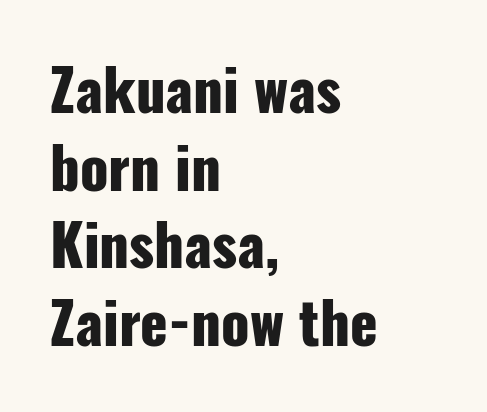
The image shows 57 px heavy, condensed sans-serif type, upright; set left-aligned, normal line spacing (1.36x), normal letter spacing, not underlined; low stroke contrast and a medium x-height.
